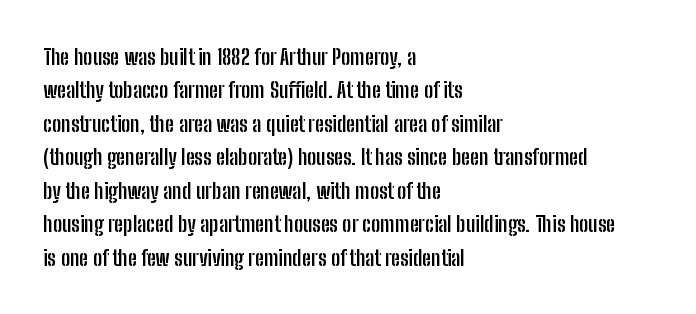
{"italic": "no", "bold": "yes", "underline": "no", "align": "left", "line_spacing": "normal", "line_spacing_ratio": 1.52, "letter_spacing": "normal", "letter_spacing_em": 0.0, "glyph_px": 22}
